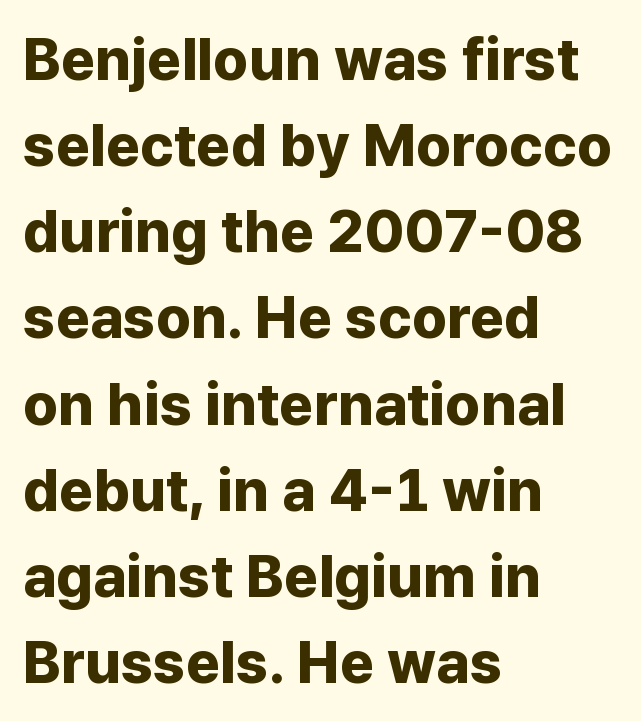
{"serif": "no", "italic": "no", "bold": "yes", "weight": "bold", "width": "normal", "stroke_contrast": "low", "x_height": "medium", "monospaced": "no", "underline": "no", "align": "left", "line_spacing": "normal", "line_spacing_ratio": 1.46, "letter_spacing": "normal", "letter_spacing_em": 0.0, "glyph_px": 59}
